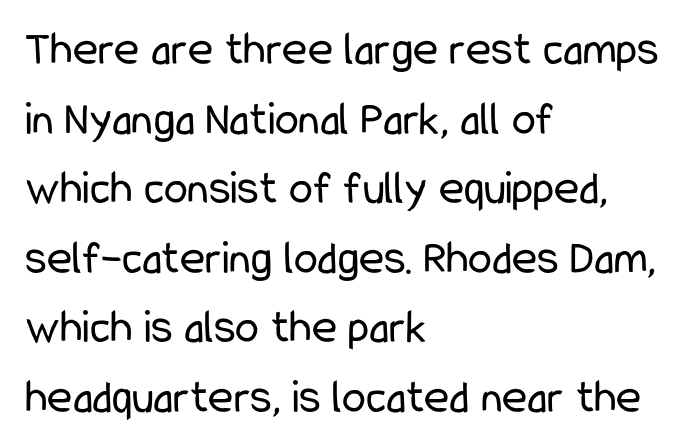
Q: Is the text bold? A: No.
Q: Is the text italic (slanted)? A: No, it is upright.
Q: Is the typeface a serif or a sans-serif typeface? A: Sans-serif.
Q: Is the text underlined? A: No.
Q: How is the paragraph aligned? A: Left-aligned.
Q: Is the spacing between letters normal or unusually wide? A: Normal.
Q: Is the spacing between lines tight, normal or loose? A: Normal.
Q: Width (condensed, normal, or wide)? A: Condensed.
Q: Stroke contrast? A: Low.
Q: x-height? A: Medium.
Q: Monospaced? A: No.
